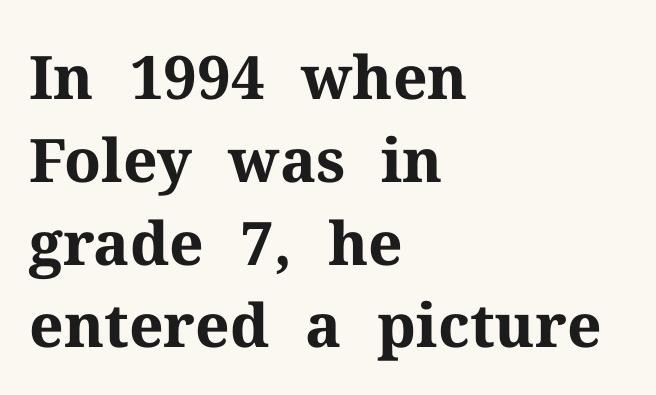
The image shows 60 px bold serif type, upright; set left-aligned, normal line spacing (1.38x), normal letter spacing, not underlined; medium stroke contrast and a medium x-height.
